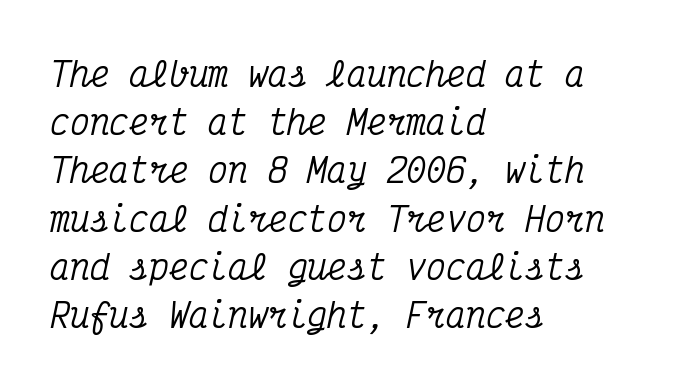
The image shows 33 px condensed serif type, italic (leaning right), monospaced; set left-aligned, normal line spacing (1.46x), normal letter spacing, not underlined; medium stroke contrast and a medium x-height.
